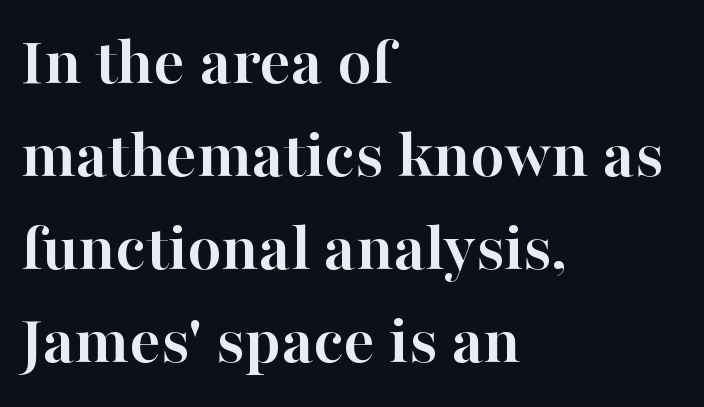
{"serif": "yes", "italic": "no", "bold": "yes", "weight": "semibold", "width": "normal", "stroke_contrast": "high", "x_height": "medium", "monospaced": "no", "underline": "no", "align": "left", "line_spacing": "normal", "line_spacing_ratio": 1.33, "letter_spacing": "normal", "letter_spacing_em": 0.0, "glyph_px": 70}
